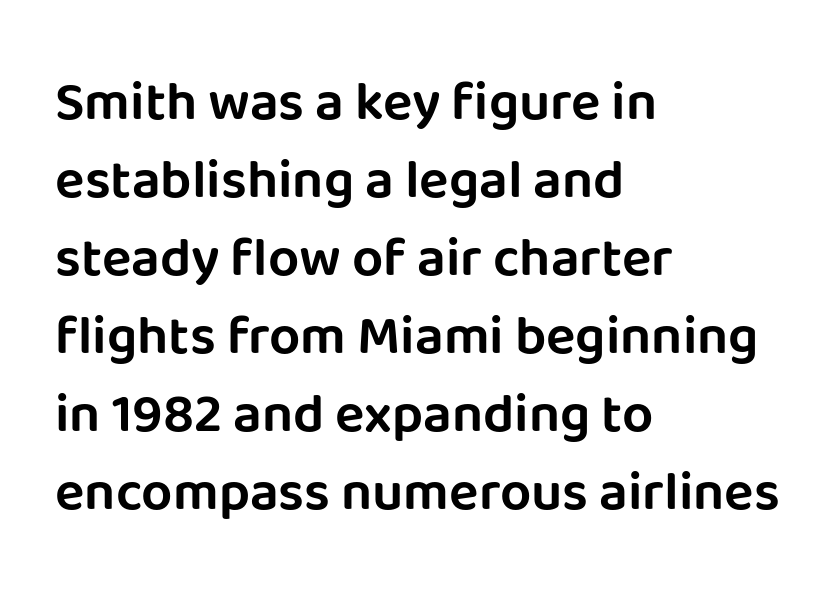
The image shows 55 px sans-serif type, upright; set left-aligned, normal line spacing (1.42x), normal letter spacing, not underlined; low stroke contrast and a large x-height.
